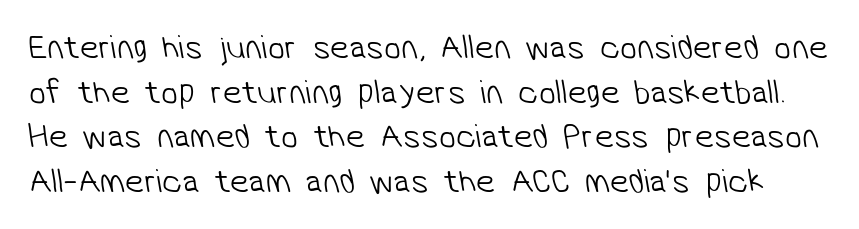
This reads as an unemphasized weight, regular at the heaviest. Think of a printed novel: that variable character pitch is what you see here. The glyphs in this specimen are sans serif. Only glyphs here, with clear space below each row.
